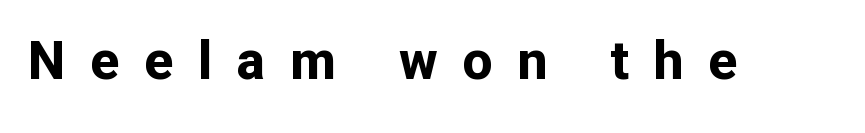
{"serif": "no", "italic": "no", "bold": "yes", "weight": "bold", "width": "normal", "stroke_contrast": "low", "x_height": "medium", "monospaced": "no", "underline": "no", "letter_spacing": "wide", "letter_spacing_em": 0.47, "glyph_px": 53}
